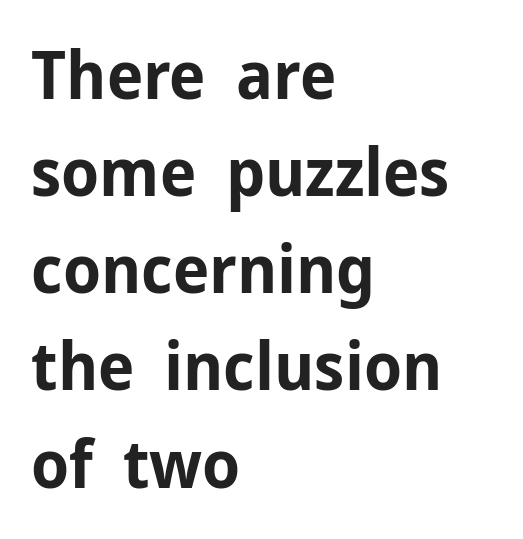
{"serif": "no", "italic": "no", "bold": "yes", "weight": "bold", "width": "normal", "stroke_contrast": "low", "x_height": "medium", "monospaced": "no", "underline": "no", "align": "left", "line_spacing": "normal", "line_spacing_ratio": 1.45, "letter_spacing": "normal", "letter_spacing_em": 0.0, "glyph_px": 67}
